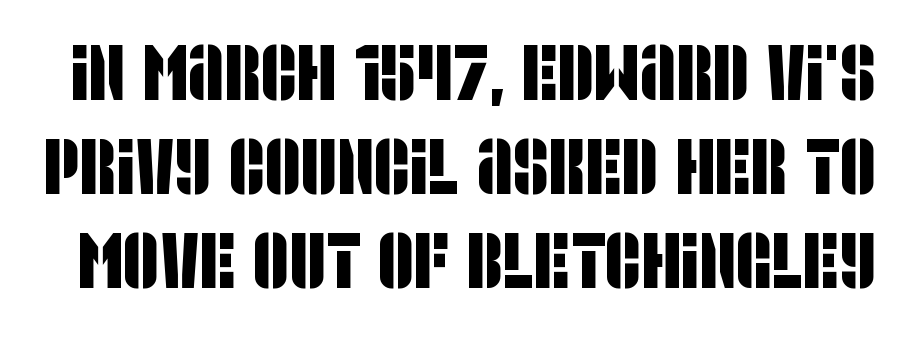
Short note: letters normally spaced. Unmarked baselines from the first word to the last. Character widths vary here, with narrow letters taking less room than wide ones. Regarding serifs, this sample does without them.
